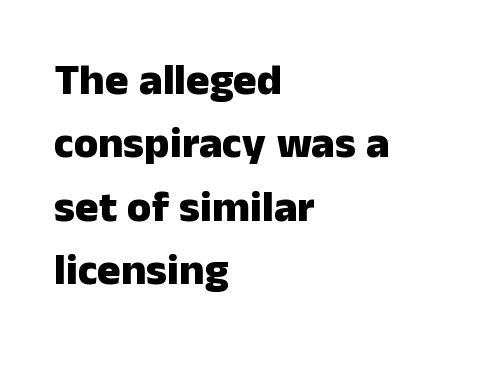
The vertical gap from one line to the next is medium. A typesetter would call this proportional, since set widths differ per character. The font family rendered here belongs to the sans-serif group. I'd describe the lettering as bold — thick and assertive. Check the space under the baseline: it is left empty.
